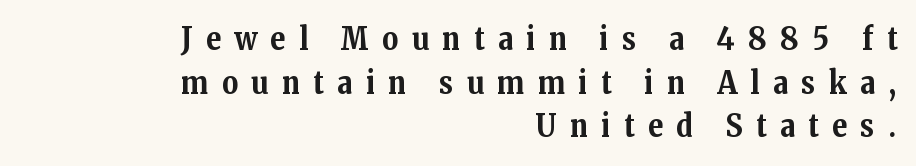
The image shows 31 px bold serif type, upright; set right-aligned, normal line spacing (1.41x), unusually wide letter spacing (+0.44 em), not underlined; medium stroke contrast and a medium x-height.
